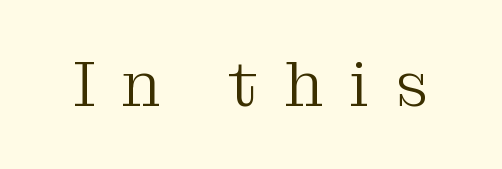
Think of a printed novel: that variable character pitch is what you see here. These lines were composed using upright roman letters. The passage shown is typeset with a serif family. Counters stay open thanks to moderate or lighter strokes. In terms of letterspacing, this is a distinctly airy, spread setting.
